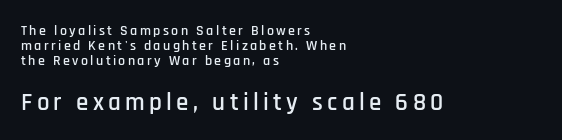
You can tell it's not italic because the verticals are truly vertical. Decoration check: the copy has no underline. Vertically, the passage feels compressed, each row crowding the next. Is the block centered? No — it sits flush against the left margin. Size hierarchy here favors the trailing block over the leading one.
